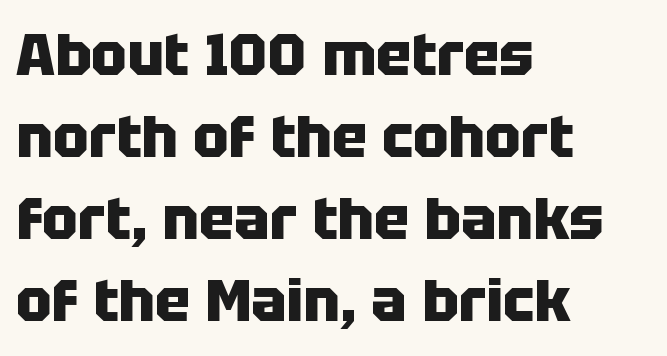
Q: Is the text bold? A: Yes.
Q: Is the text italic (slanted)? A: No, it is upright.
Q: Is the typeface a serif or a sans-serif typeface? A: Sans-serif.
Q: Is the text underlined? A: No.
Q: How is the paragraph aligned? A: Left-aligned.
Q: Is the spacing between letters normal or unusually wide? A: Normal.
Q: Is the spacing between lines tight, normal or loose? A: Normal.
Q: Width (condensed, normal, or wide)? A: Normal.
Q: Stroke contrast? A: Low.
Q: x-height? A: Large.
Q: Monospaced? A: No.
